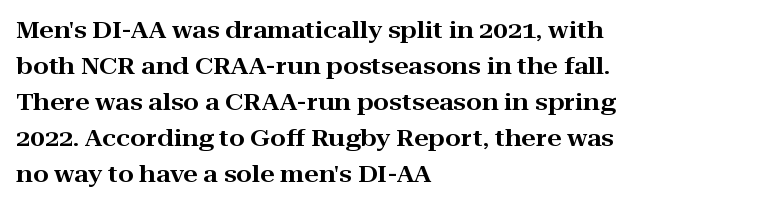
{"italic": "no", "underline": "no", "align": "left", "line_spacing": "normal", "line_spacing_ratio": 1.57, "letter_spacing": "normal", "letter_spacing_em": 0.0, "glyph_px": 23}
